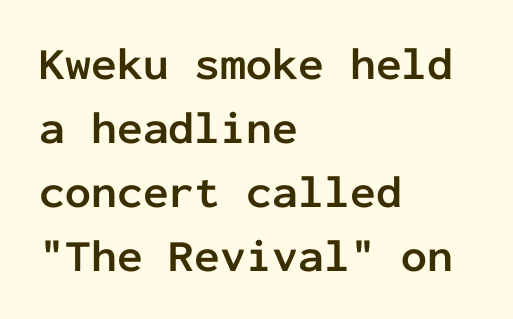
A student would call this left alignment; a typographer would say flush left, rag right. The rendering shows plain stroke endings on the letterforms — a sans-serif design. Type without underlining. Heavy-handed strokes throughout: this text is bold. Summary of vertical rhythm: regular, with standard interline spacing.
